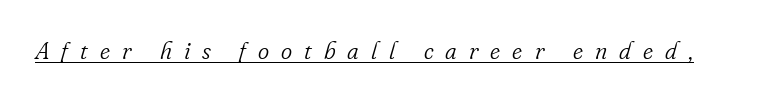
The image shows 24 px text type, italic (leaning right); set unusually wide letter spacing (+0.5 em), underlined.
